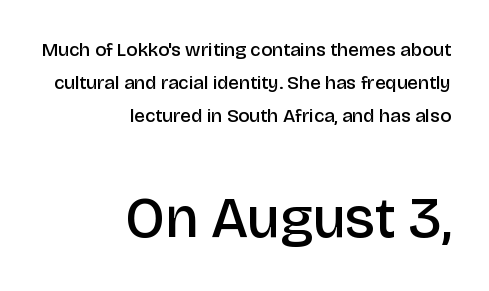
The image shows 57 px semibold sans-serif type, upright; set right-aligned, line spacing 1.74x, normal letter spacing, not underlined; the second (bottom) block is 3.0x larger; low stroke contrast and a large x-height.
